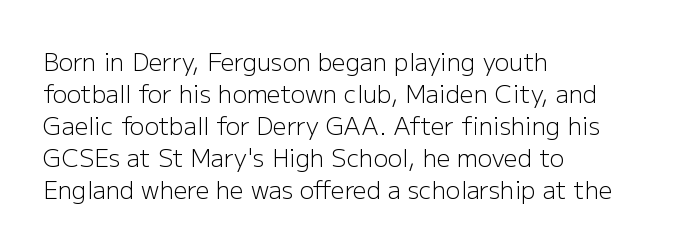
A bare baseline throughout the passage. Does the lettering tilt? It doesn't — this is upright. Leftover space on each line is placed entirely after the last word. Regarding leading, the lines here are spaced in the standard way. Inter-character spacing is left at the font's built-in metrics. Compared with a typical body face, this is equally light or lighter still.
